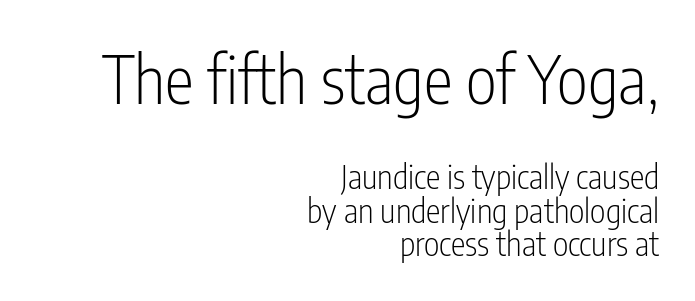
The image shows 66 px light, condensed sans-serif type, upright; set right-aligned, tight line spacing (1.01x), normal letter spacing, not underlined; the first (top) block is 2.0x larger; low stroke contrast and a medium x-height.
